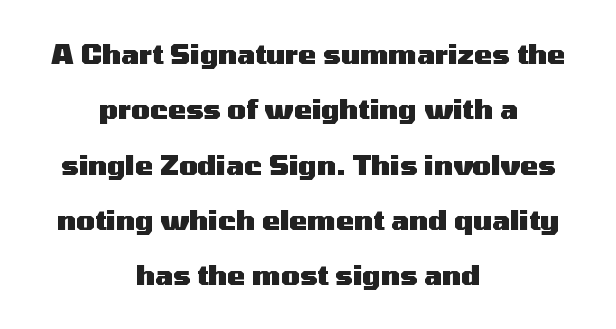
{"italic": "no", "bold": "yes", "underline": "no", "align": "center", "line_spacing": "loose", "line_spacing_ratio": 2.05, "letter_spacing": "normal", "letter_spacing_em": 0.0, "glyph_px": 27}
